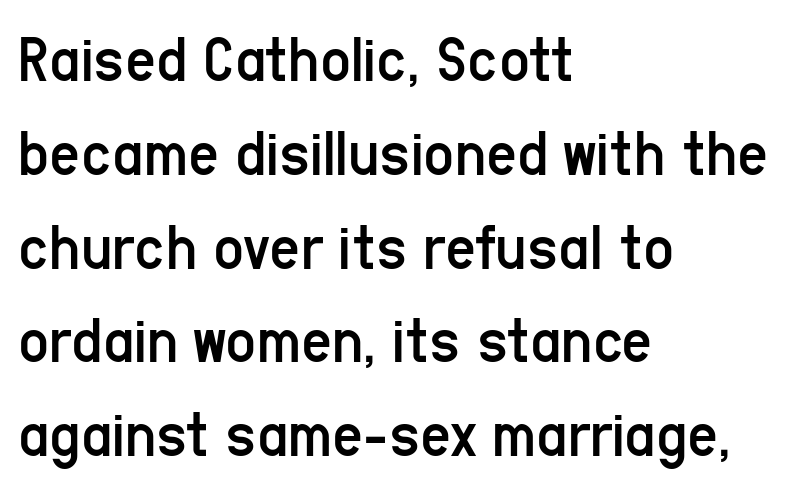
These lines are rendered in a variable-pitch font. Whoever set this chose a conventional vertical rhythm. The specimen reads as upright at a glance. The paragraph has a hard left edge and a soft right edge. The foot of each line stays bare and open.
